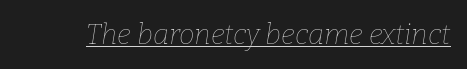
Italic? Definitely — the glyphs are oblique. Unbolded letterforms with no extra heft. Honestly, the letter spacing is just normal — you wouldn't notice it. The face used here is proportionally spaced, like ordinary book or web type. The rendering uses the underline text-decoration.
